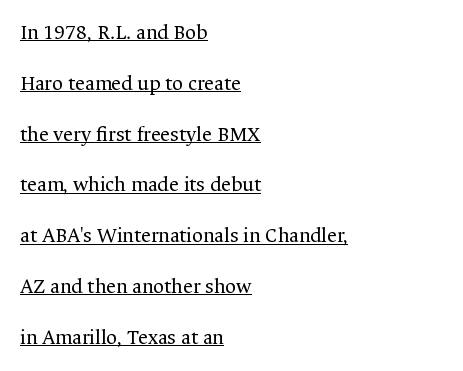
{"italic": "no", "bold": "no", "underline": "yes", "align": "left", "line_spacing": "loose", "line_spacing_ratio": 2.42, "letter_spacing": "normal", "letter_spacing_em": 0.0, "glyph_px": 21}
